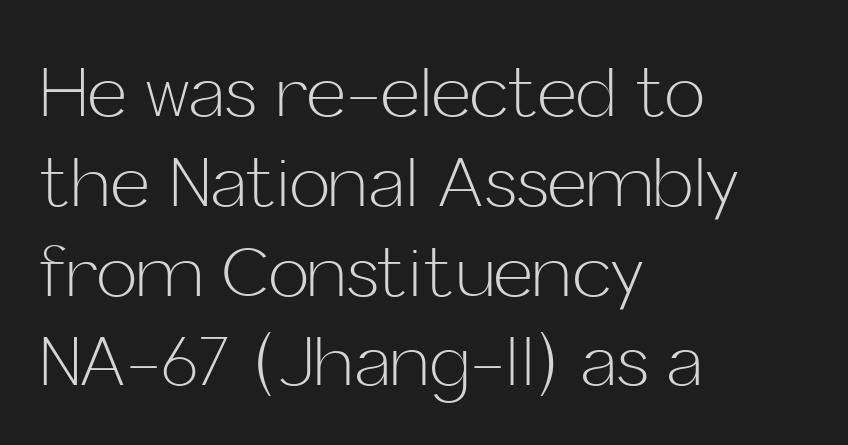
Q: Is the text bold? A: No.
Q: Is the text italic (slanted)? A: No, it is upright.
Q: Is the typeface a serif or a sans-serif typeface? A: Sans-serif.
Q: Is the text underlined? A: No.
Q: How is the paragraph aligned? A: Left-aligned.
Q: Is the spacing between letters normal or unusually wide? A: Normal.
Q: Is the spacing between lines tight, normal or loose? A: Normal.
Q: Width (condensed, normal, or wide)? A: Normal.
Q: Stroke contrast? A: Low.
Q: x-height? A: Medium.
Q: Monospaced? A: No.
